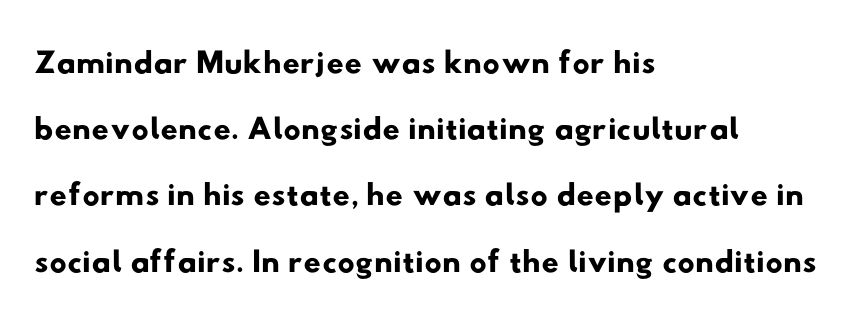
{"serif": "no", "width": "wide", "stroke_contrast": "low", "x_height": "small", "monospaced": "no", "underline": "no", "align": "left", "line_spacing": "normal", "line_spacing_ratio": 1.38, "letter_spacing": "normal", "letter_spacing_em": 0.0, "glyph_px": 48}
